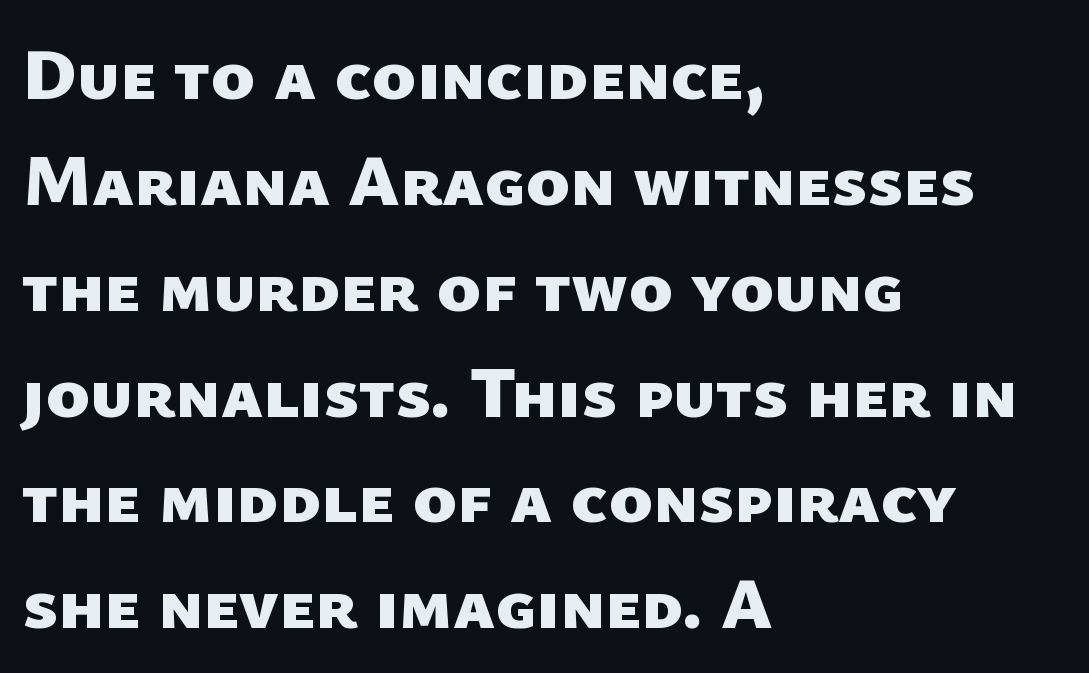
Set as a true bold cut, around the 700 mark. The string is rendered with underlining switched off. Each letter keeps its own natural width here, so spacing adapts to shape. Letter spacing: default. Nothing sits at the stroke ends, so this counts as sans-serif.
